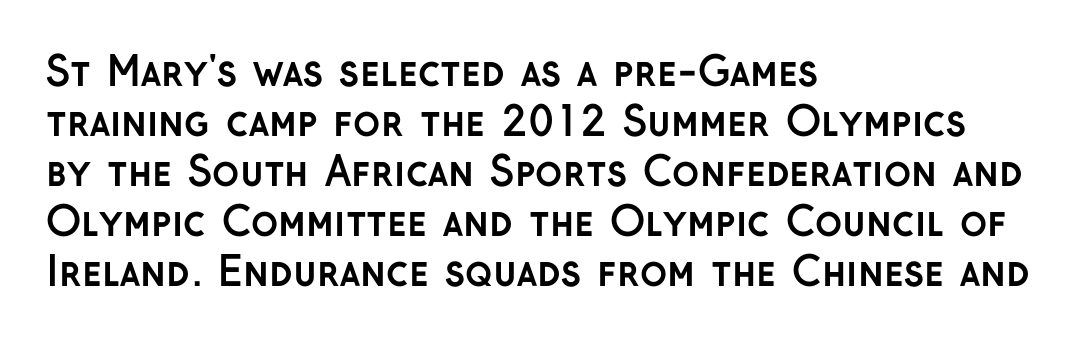
The image shows 40 px semibold sans-serif type, upright; set left-aligned, normal line spacing (1.25x), normal letter spacing, not underlined; low stroke contrast and a medium x-height.
